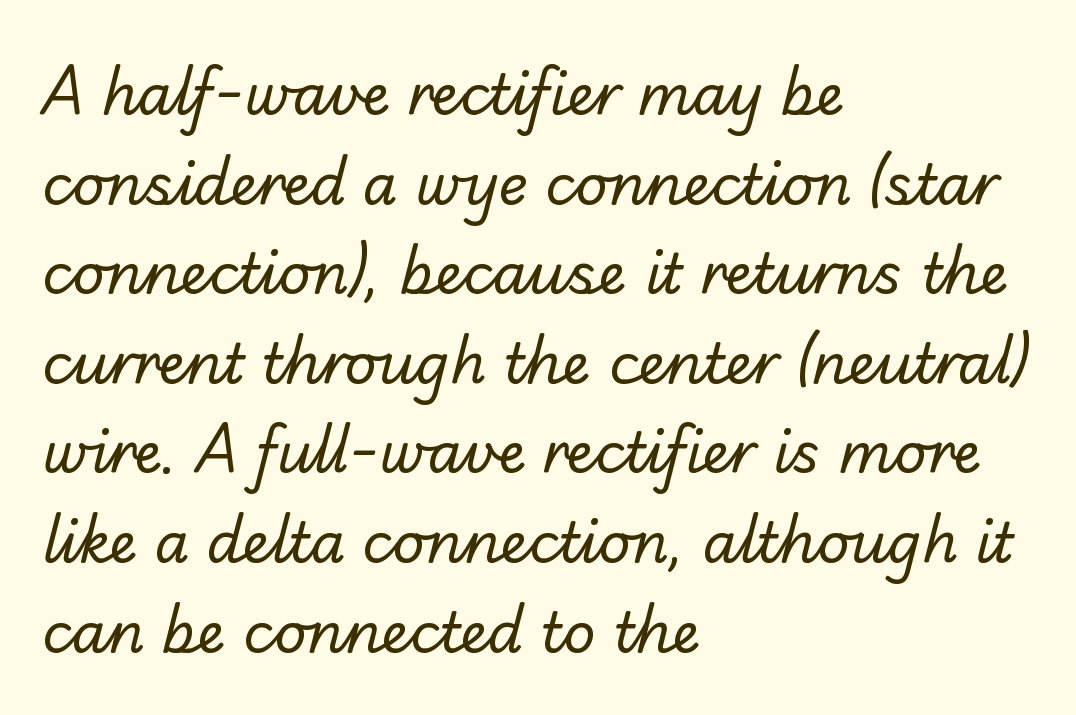
The image shows 56 px regular-weight sans-serif type; set left-aligned, normal line spacing (1.6x), normal letter spacing, not underlined; low stroke contrast and a small x-height.
